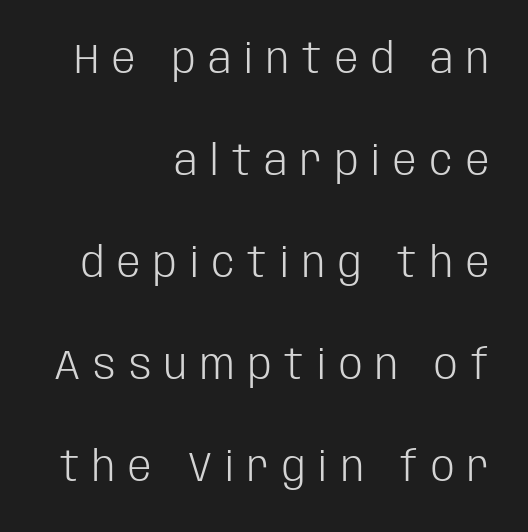
Q: Is the text bold? A: No.
Q: Is the text italic (slanted)? A: No, it is upright.
Q: Is the typeface a serif or a sans-serif typeface? A: Sans-serif.
Q: Is the text underlined? A: No.
Q: How is the paragraph aligned? A: Right-aligned.
Q: Is the spacing between letters normal or unusually wide? A: Unusually wide.
Q: Is the spacing between lines tight, normal or loose? A: Loose.
Q: Width (condensed, normal, or wide)? A: Condensed.
Q: Stroke contrast? A: Low.
Q: x-height? A: Large.
Q: Monospaced? A: No.
